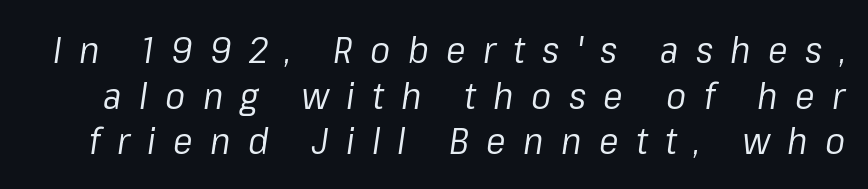
It's the slanting kind of type. Unmarked baselines from the first word to the last. This sample has the flowing, uneven cadence of proportional lettering. Compared with a typical body face, this is equally light or lighter still. Inter-character spacing is expanded well beyond the font's built-in metrics.
